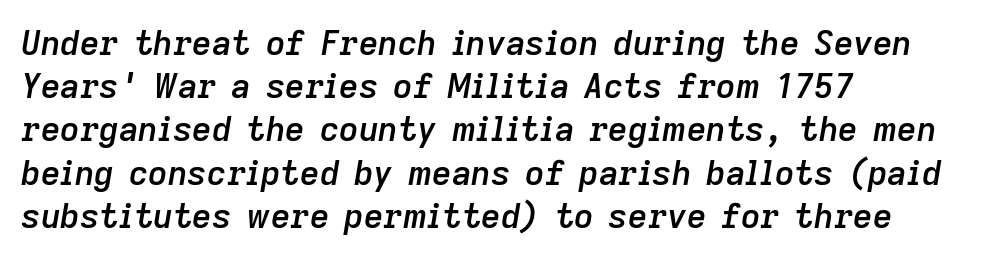
The letters advance in unequal steps, a hallmark of proportional type. Compared with a centered layout, this one pins lines to the left instead. The lines sit at an ordinary, default distance from one another. There is no visible air inserted between adjacent glyphs. Rule under the text: the space is simply empty.
